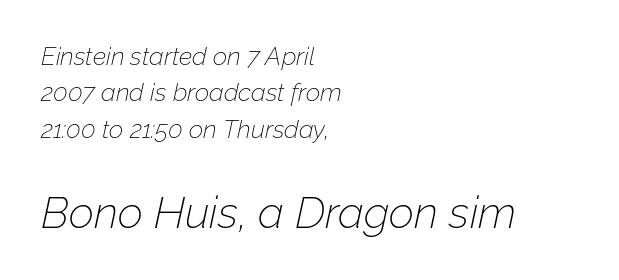
Q: Is the text bold? A: No.
Q: Is the text italic (slanted)? A: Yes, it leans right by about 12 degrees.
Q: Is the text underlined? A: No.
Q: How is the paragraph aligned? A: Left-aligned.
Q: Is the spacing between letters normal or unusually wide? A: Normal.
Q: Is the spacing between lines tight, normal or loose? A: Normal.
Q: Which block of text is set in a larger size, the first (top) or the second (bottom)? A: The second (bottom) one.
Q: Width (condensed, normal, or wide)? A: Normal.
Q: Stroke contrast? A: Low.
Q: x-height? A: Medium.
Q: Monospaced? A: No.
